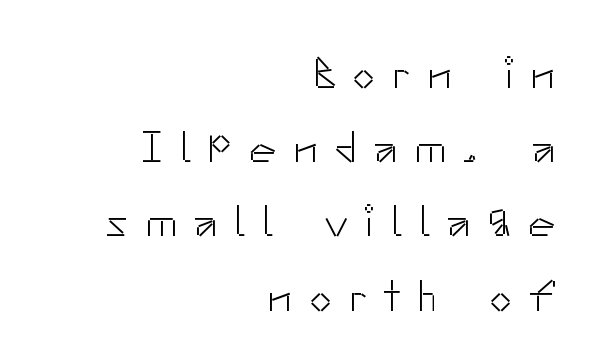
{"serif": "no", "italic": "no", "bold": "no", "weight": "light", "width": "normal", "stroke_contrast": "low", "x_height": "small", "monospaced": "no", "underline": "no", "align": "right", "line_spacing": "normal", "line_spacing_ratio": 1.65, "letter_spacing": "wide", "letter_spacing_em": 0.38, "glyph_px": 45}
